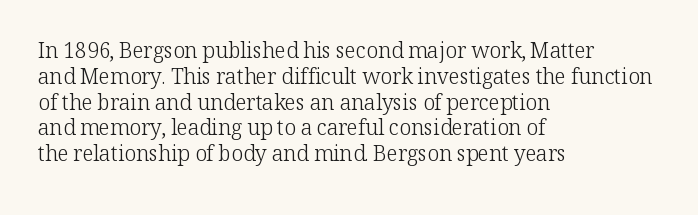
The image shows 21 px text type, upright; set left-aligned, line spacing 1.23x, normal letter spacing, not underlined.
